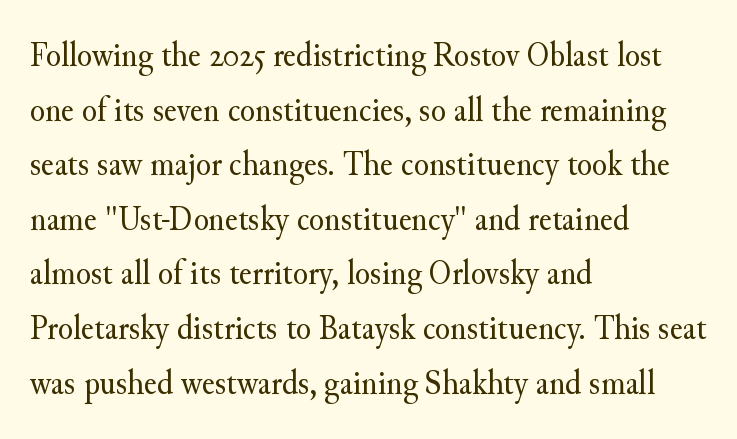
The image shows 35 px regular-weight serif type, upright; set left-aligned, normal line spacing (1.56x), normal letter spacing, not underlined; medium stroke contrast and a small x-height.
